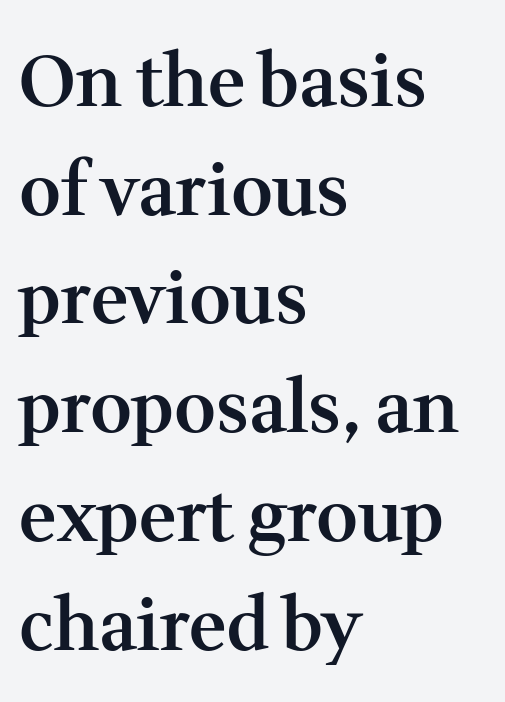
In terms of letterspacing, this is plain default setting. These lines stack with their left ends in a neat column. A typesetter would call this proportional, since set widths differ per character. Examine the stroke ends and you'll spot serifs. Any mark beneath the type? The region is blank.
